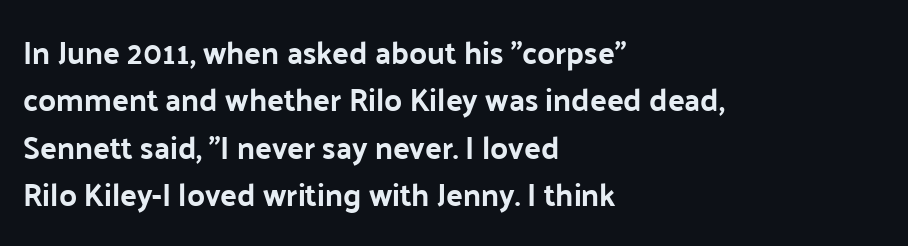
{"serif": "no", "italic": "no", "bold": "yes", "weight": "bold", "width": "normal", "stroke_contrast": "low", "x_height": "medium", "monospaced": "no", "underline": "no", "align": "left", "line_spacing": "normal", "line_spacing_ratio": 1.53, "letter_spacing": "normal", "letter_spacing_em": 0.0, "glyph_px": 31}
